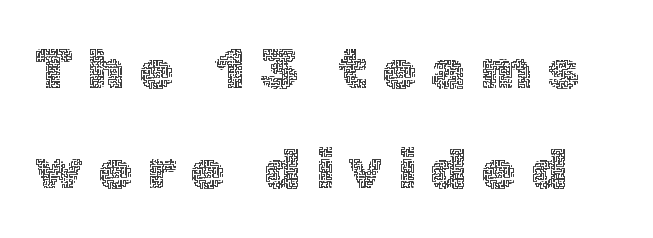
The image shows 55 px thin type, upright; set line spacing 1.81x, unusually wide letter spacing (+0.27 em), not underlined; a medium x-height.
